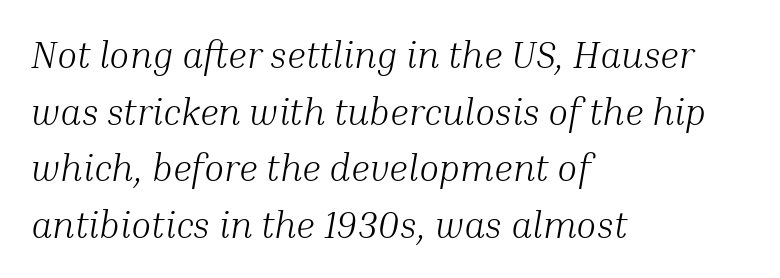
Horizontal alignment here is leftward, the default for most running prose. Letters rest on an invisible, unmarked baseline. Standard letterfit; no display-style spreading of the glyphs. Each stroke keeps to a modest, everyday thickness or less.
